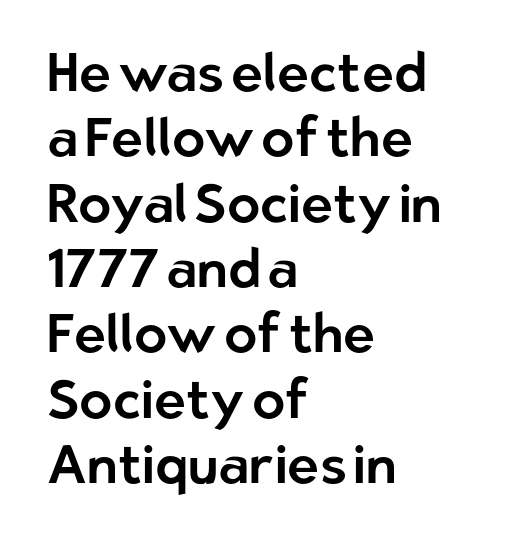
Proportional: the letters do not fall into vertical columns. Every row of glyphs begins at an identical x-position on the left. The face used here is rendered with its standard letterfit. The glyphs are unaccompanied by any horizontal stroke below them. The text was rendered using a sans face with plain stroke endings.
